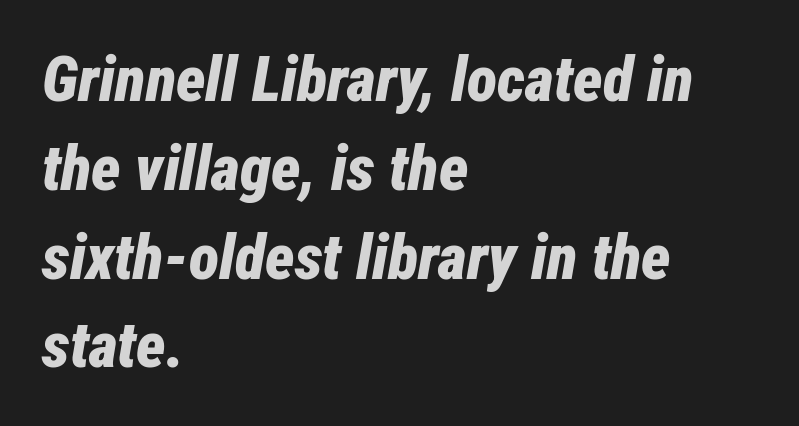
Q: Is the text bold? A: Yes.
Q: Is the text italic (slanted)? A: Yes, it leans right by about 12 degrees.
Q: Is the text underlined? A: No.
Q: How is the paragraph aligned? A: Left-aligned.
Q: Is the spacing between letters normal or unusually wide? A: Normal.
Q: Is the spacing between lines tight, normal or loose? A: Normal.
Q: Width (condensed, normal, or wide)? A: Condensed.
Q: Stroke contrast? A: Low.
Q: x-height? A: Medium.
Q: Monospaced? A: No.
